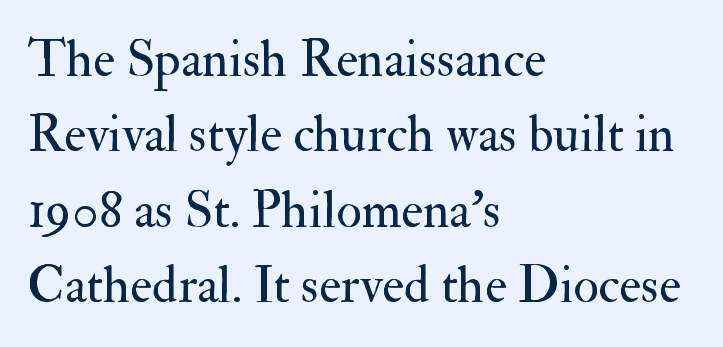
The image shows 52 px regular-weight serif type, upright; set left-aligned, normal line spacing (1.45x), normal letter spacing, not underlined; medium stroke contrast and a small x-height.
